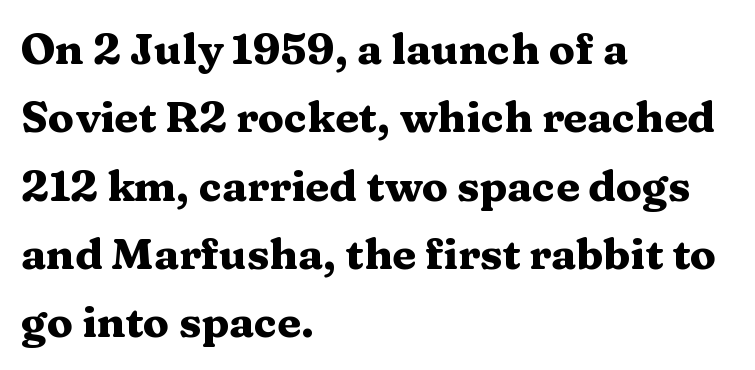
{"serif": "yes", "italic": "no", "bold": "yes", "weight": "heavy", "width": "wide", "stroke_contrast": "medium", "x_height": "medium", "monospaced": "no", "underline": "no", "align": "left", "line_spacing": "normal", "line_spacing_ratio": 1.59, "letter_spacing": "normal", "letter_spacing_em": 0.0, "glyph_px": 43}
